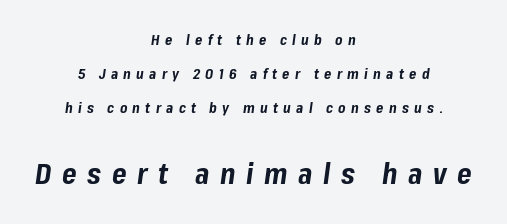
What weight is shown? A full bold with thick strokes. This sample uses an oblique cut, with every glyph tilted off the vertical. Larger block? The one below; the one above is distinctly smaller. A typesetter would call this proportional, since set widths differ per character. Casual observation: everything's sitting right in the middle. Display-style spreading of the glyphs; the letterfit is very open.
